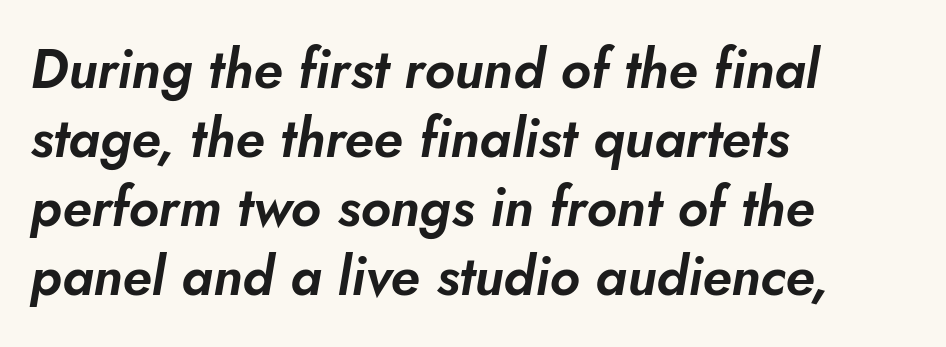
{"italic": "yes", "lean": "right", "slant_degrees": 10, "width": "normal", "stroke_contrast": "low", "x_height": "small", "monospaced": "no", "underline": "no", "align": "left", "line_spacing": "normal", "line_spacing_ratio": 1.28, "letter_spacing": "normal", "letter_spacing_em": 0.0, "glyph_px": 54}
